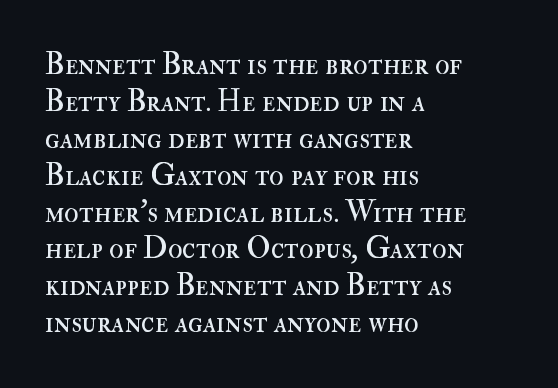
Q: Is the text bold? A: No.
Q: Is the text italic (slanted)? A: No, it is upright.
Q: Is the text underlined? A: No.
Q: How is the paragraph aligned? A: Left-aligned.
Q: Is the spacing between letters normal or unusually wide? A: Normal.
Q: Width (condensed, normal, or wide)? A: Normal.
Q: Stroke contrast? A: High.
Q: x-height? A: Small.
Q: Monospaced? A: No.
